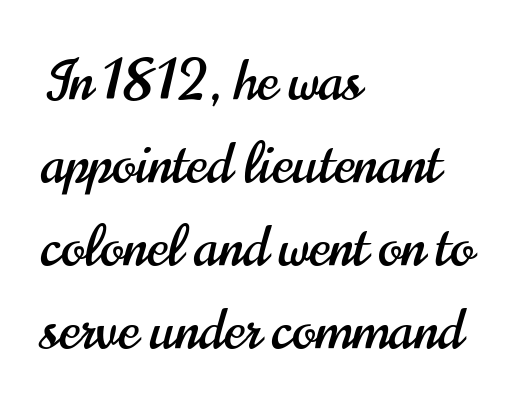
A typesetter would call this proportional, since set widths differ per character. Clear beneath every line of the passage. Is the letter spacing exaggerated? No — it looks like the ordinary default. These lines sit exactly where default settings would place them.
